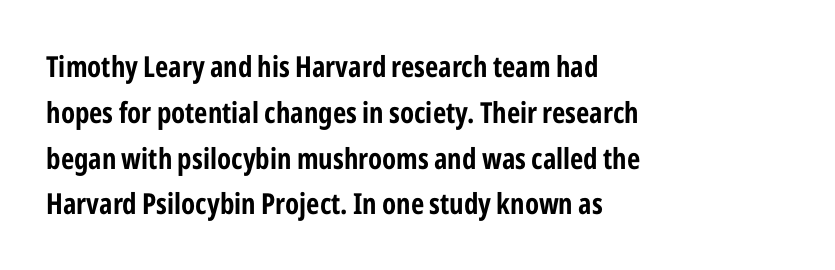
Q: Is the text bold? A: Yes.
Q: Is the text italic (slanted)? A: No, it is upright.
Q: Is the typeface a serif or a sans-serif typeface? A: Sans-serif.
Q: Is the text underlined? A: No.
Q: How is the paragraph aligned? A: Left-aligned.
Q: Is the spacing between letters normal or unusually wide? A: Normal.
Q: Is the spacing between lines tight, normal or loose? A: Normal.
Q: Width (condensed, normal, or wide)? A: Condensed.
Q: Stroke contrast? A: Low.
Q: x-height? A: Medium.
Q: Monospaced? A: No.
